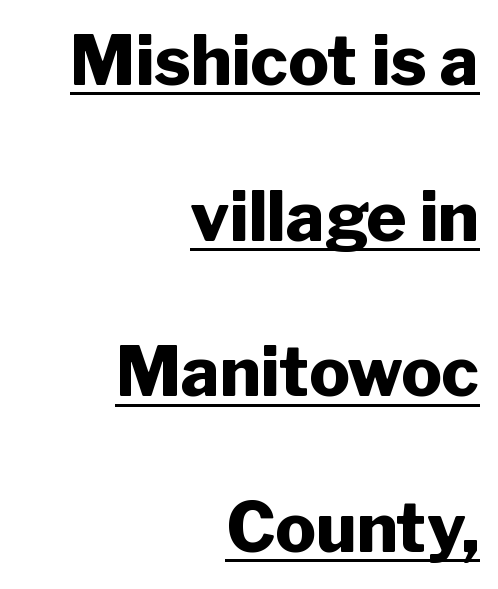
{"serif": "no", "italic": "no", "bold": "yes", "weight": "heavy", "width": "normal", "stroke_contrast": "low", "x_height": "medium", "monospaced": "no", "underline": "yes", "align": "right", "line_spacing": "loose", "line_spacing_ratio": 2.29, "letter_spacing": "normal", "letter_spacing_em": 0.0, "glyph_px": 68}
